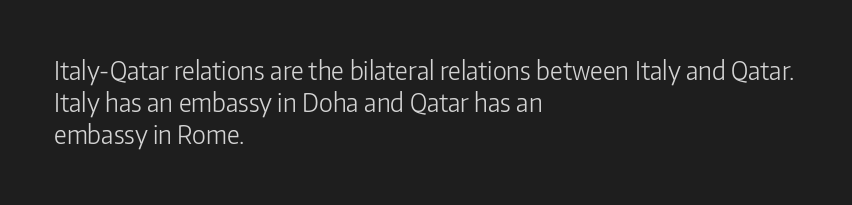
{"italic": "no", "bold": "no", "underline": "no", "align": "left", "line_spacing": "normal", "line_spacing_ratio": 1.29, "letter_spacing": "normal", "letter_spacing_em": 0.0, "glyph_px": 25}
